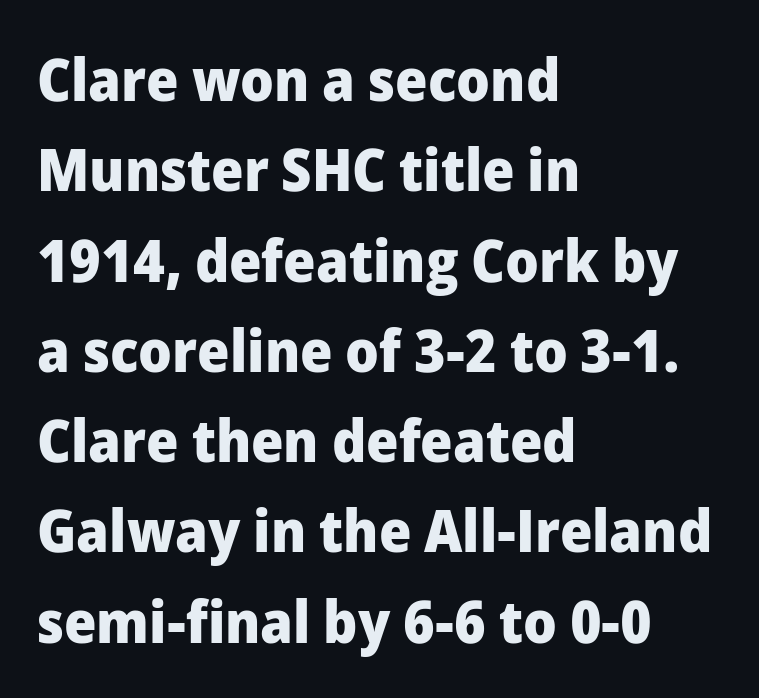
Q: Is the text bold? A: Yes.
Q: Is the text italic (slanted)? A: No, it is upright.
Q: Is the typeface a serif or a sans-serif typeface? A: Sans-serif.
Q: Is the text underlined? A: No.
Q: How is the paragraph aligned? A: Left-aligned.
Q: Is the spacing between letters normal or unusually wide? A: Normal.
Q: Is the spacing between lines tight, normal or loose? A: Normal.
Q: Width (condensed, normal, or wide)? A: Normal.
Q: Stroke contrast? A: Low.
Q: x-height? A: Medium.
Q: Monospaced? A: No.
